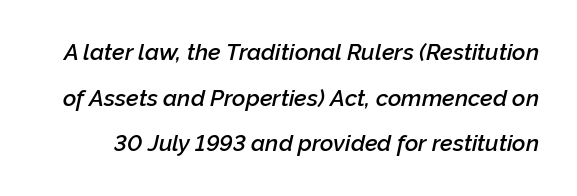
{"italic": "yes", "lean": "right", "slant_degrees": 12, "bold": "semi", "underline": "no", "line_spacing": "loose", "line_spacing_ratio": 1.98, "letter_spacing": "normal", "letter_spacing_em": 0.0, "glyph_px": 23}
